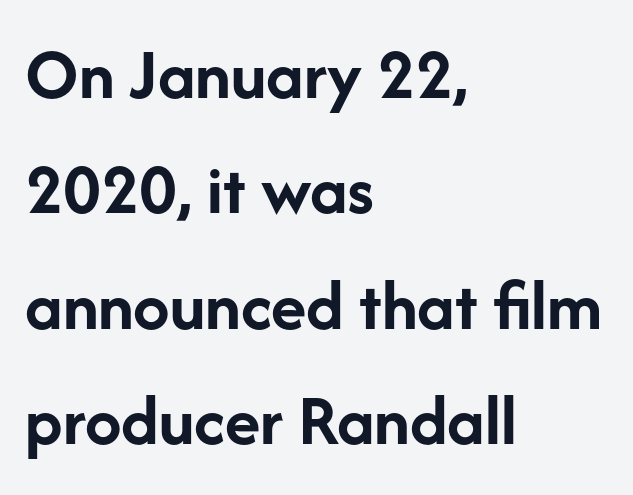
The image shows 73 px semibold sans-serif type, upright; set left-aligned, normal line spacing (1.58x), normal letter spacing, not underlined; low stroke contrast and a medium x-height.
